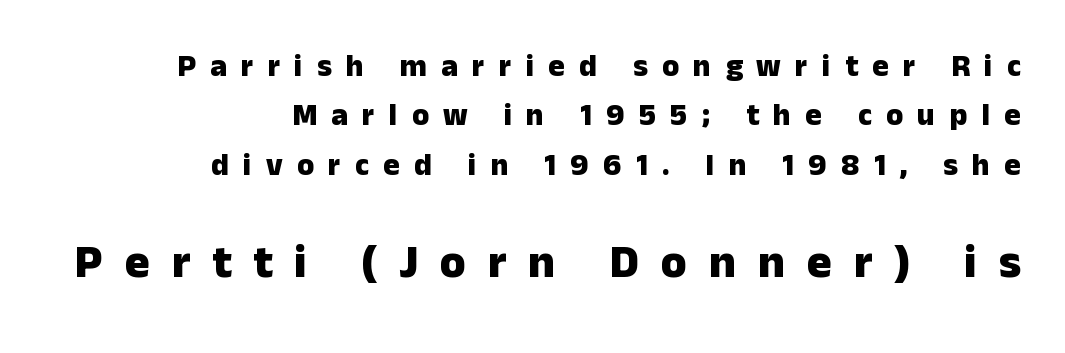
Which of the two is more prominent by size? The second, at the bottom. A student would call this right alignment; a typographer would say flush right, rag left. Emphasis by weight is at full strength: bold. Posture: straight, roman, zero tilt. Check where the strokes stop: nothing finishes them off — pure sans. A typesetter would call this heavily tracked-out type.
